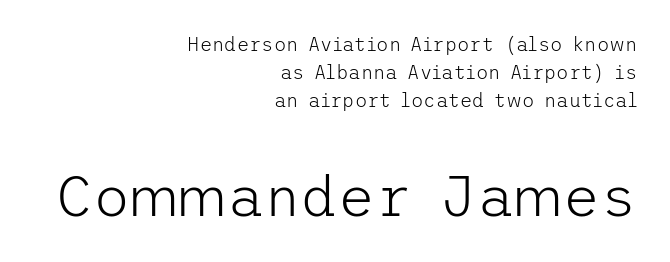
The image shows 57 px light sans-serif type, upright; set right-aligned, normal line spacing (1.48x), normal letter spacing, not underlined; the second (bottom) block is 3.0x larger; low stroke contrast and a medium x-height.
